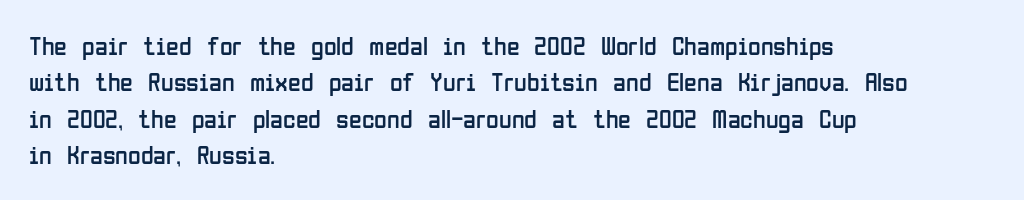
Q: Is the text bold? A: No.
Q: Is the text italic (slanted)? A: No, it is upright.
Q: Is the text underlined? A: No.
Q: How is the paragraph aligned? A: Left-aligned.
Q: Is the spacing between letters normal or unusually wide? A: Normal.
Q: Is the spacing between lines tight, normal or loose? A: Normal.
